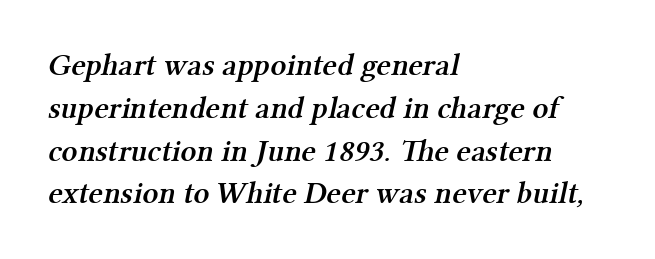
Stroke thickness is moderately raised; the sample reads as semibold. Unlike a clean sans, this face finishes its strokes with serifs. Leading matches the norm, producing a regular column. Varying glyph widths throughout — classic text-font behaviour.
